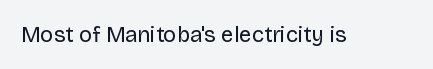
Q: Is the text bold? A: No.
Q: Is the text italic (slanted)? A: No, it is upright.
Q: Is the text underlined? A: No.
Q: Is the spacing between letters normal or unusually wide? A: Normal.
